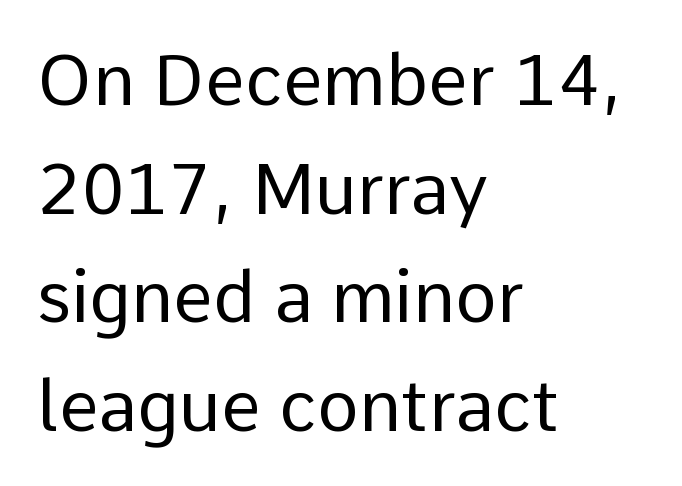
{"serif": "no", "italic": "no", "bold": "no", "weight": "regular", "width": "normal", "stroke_contrast": "low", "x_height": "medium", "monospaced": "no", "underline": "no", "align": "left", "line_spacing": "normal", "line_spacing_ratio": 1.53, "letter_spacing": "normal", "letter_spacing_em": 0.0, "glyph_px": 71}
